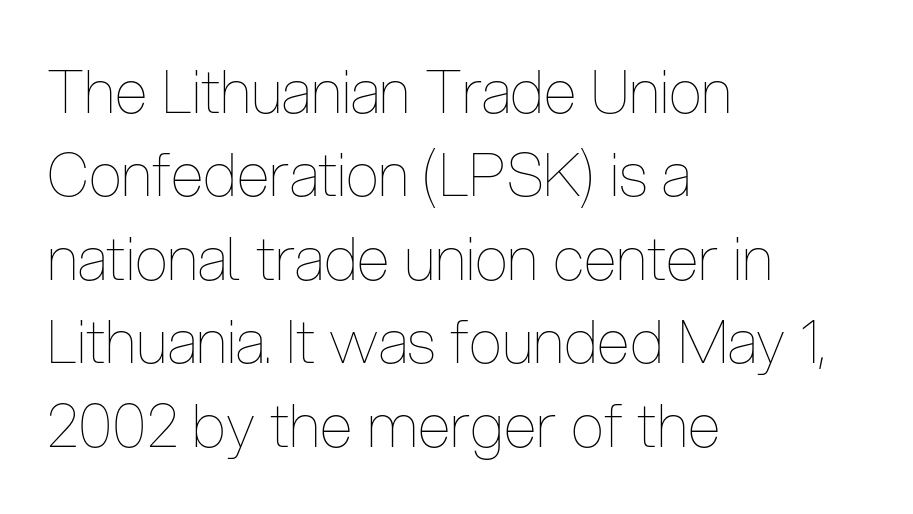
Q: Is the text bold? A: No.
Q: Is the text italic (slanted)? A: No, it is upright.
Q: Is the text underlined? A: No.
Q: How is the paragraph aligned? A: Left-aligned.
Q: Is the spacing between letters normal or unusually wide? A: Normal.
Q: Is the spacing between lines tight, normal or loose? A: Normal.
Q: Width (condensed, normal, or wide)? A: Condensed.
Q: Stroke contrast? A: Low.
Q: x-height? A: Medium.
Q: Monospaced? A: No.
